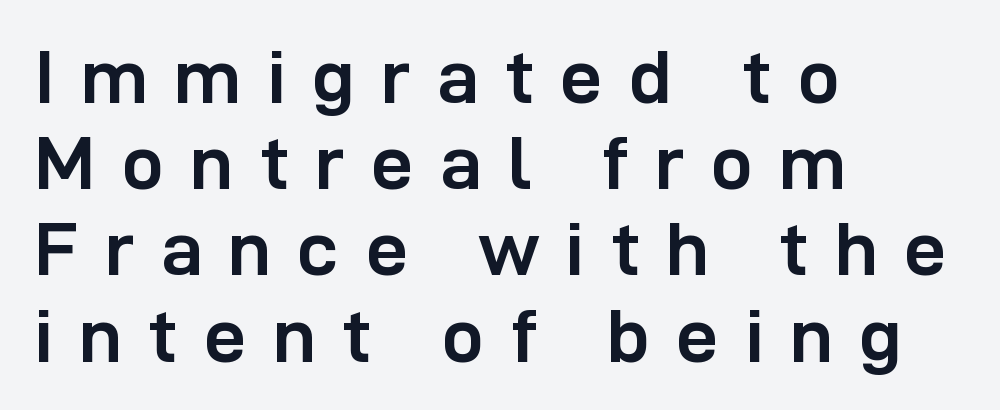
Rendered with straight, roman letterforms. Horizontal alignment here is leftward, the default for most running prose. To sum up the face: it is a sans, with no serifs. You could barely slide anything between these rows. Pretty heavy lettering here — definitely bold. The passage shown is typed in a proportional face where columns would drift.
